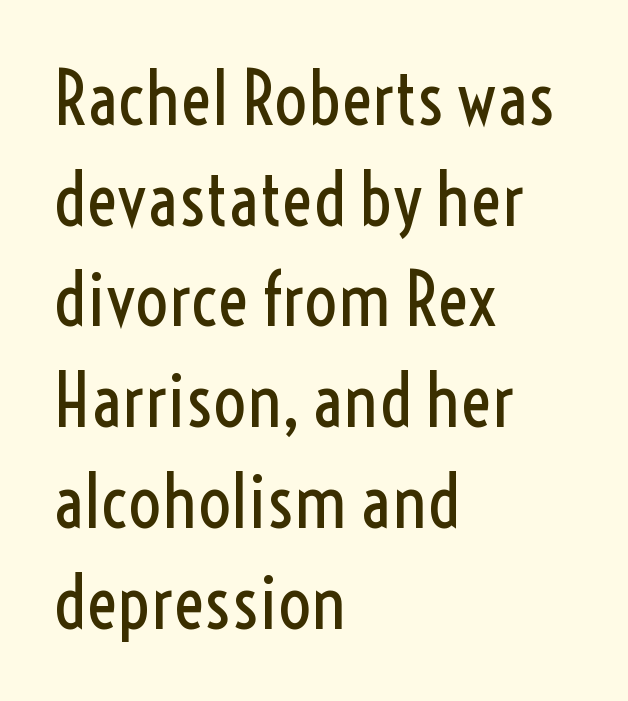
The line-height multiplier appears to be the usual default. Is this a fixed-width face? No — the glyphs have proportional, varying widths. Does the type have serifs? No, each stem ends abruptly. Notice how the stems are strictly vertical — no italics here.
